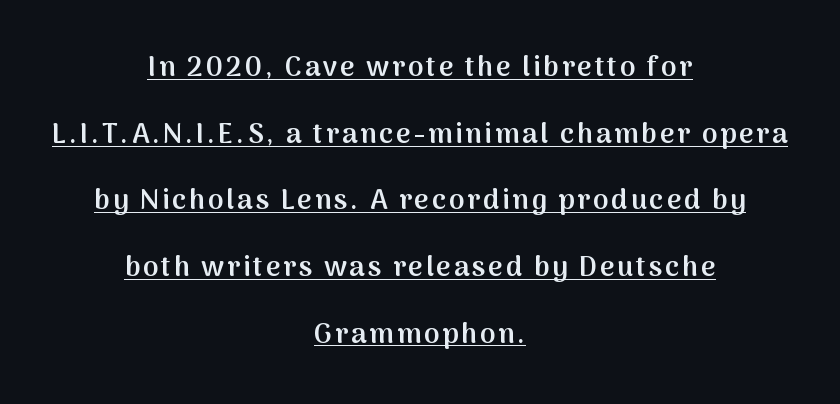
Q: Is the text bold? A: Semi-bold.
Q: Is the text italic (slanted)? A: No, it is upright.
Q: Is the typeface a serif or a sans-serif typeface? A: Sans-serif.
Q: Is the text underlined? A: Yes.
Q: How is the paragraph aligned? A: Centered.
Q: Is the spacing between lines tight, normal or loose? A: Loose.
Q: Width (condensed, normal, or wide)? A: Normal.
Q: Stroke contrast? A: Medium.
Q: x-height? A: Medium.
Q: Monospaced? A: No.
